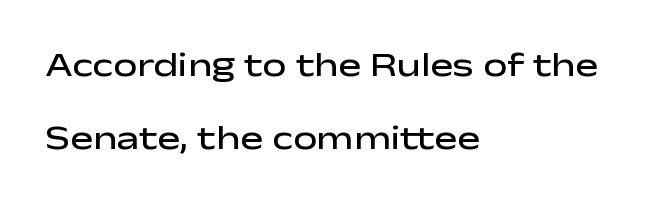
Q: Is the text bold? A: Semi-bold.
Q: Is the text italic (slanted)? A: No, it is upright.
Q: Is the typeface a serif or a sans-serif typeface? A: Sans-serif.
Q: Is the text underlined? A: No.
Q: How is the paragraph aligned? A: Left-aligned.
Q: Is the spacing between letters normal or unusually wide? A: Normal.
Q: Is the spacing between lines tight, normal or loose? A: Loose.
Q: Width (condensed, normal, or wide)? A: Wide.
Q: Stroke contrast? A: Low.
Q: x-height? A: Medium.
Q: Monospaced? A: No.
